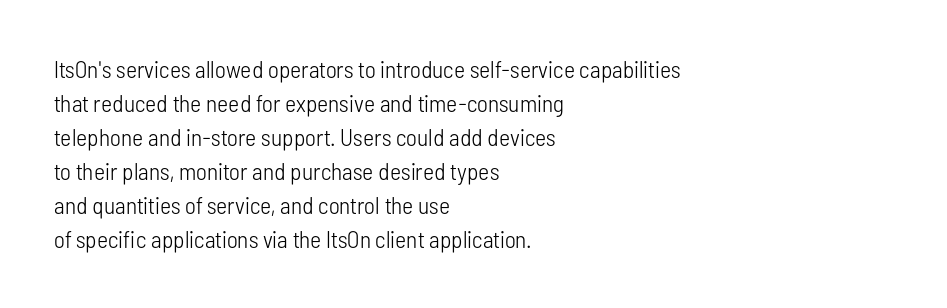
The image shows 24 px text type, upright; set left-aligned, normal line spacing (1.42x), normal letter spacing, not underlined.
